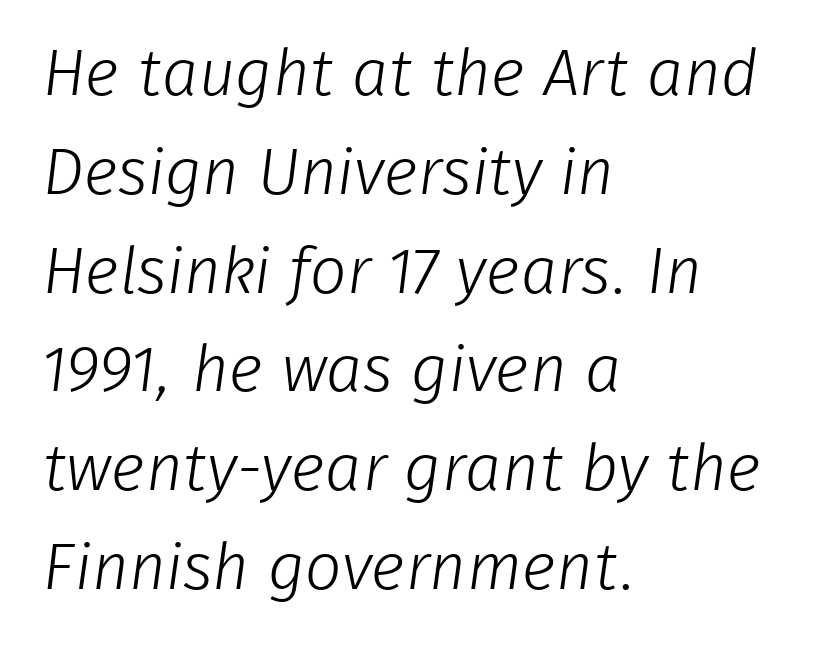
Check where the strokes stop: nothing finishes them off — pure sans. This is not heavy type; no bold has been used. Leading: standard. Type without underlining. The letters sit at their default tracking, neither squeezed nor spread.
